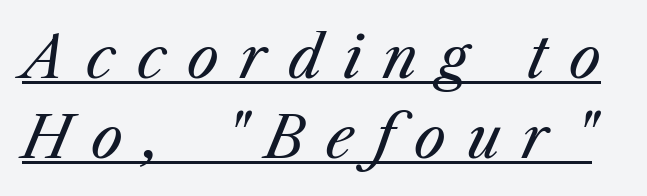
The image shows 57 px regular-weight type, italic (leaning right); set normal line spacing (1.41x), unusually wide letter spacing (+0.38 em), underlined; medium stroke contrast and a medium x-height.
